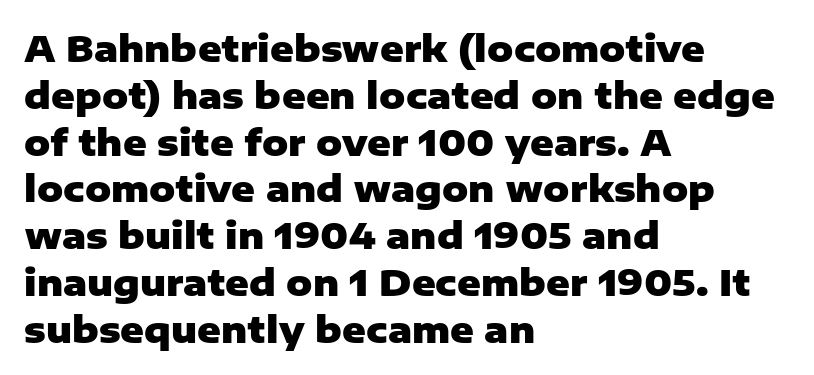
Q: Is the text bold? A: Yes.
Q: Is the text italic (slanted)? A: No, it is upright.
Q: Is the typeface a serif or a sans-serif typeface? A: Sans-serif.
Q: Is the text underlined? A: No.
Q: How is the paragraph aligned? A: Left-aligned.
Q: Is the spacing between letters normal or unusually wide? A: Normal.
Q: Is the spacing between lines tight, normal or loose? A: Normal.
Q: Width (condensed, normal, or wide)? A: Normal.
Q: Stroke contrast? A: Low.
Q: x-height? A: Medium.
Q: Monospaced? A: No.
